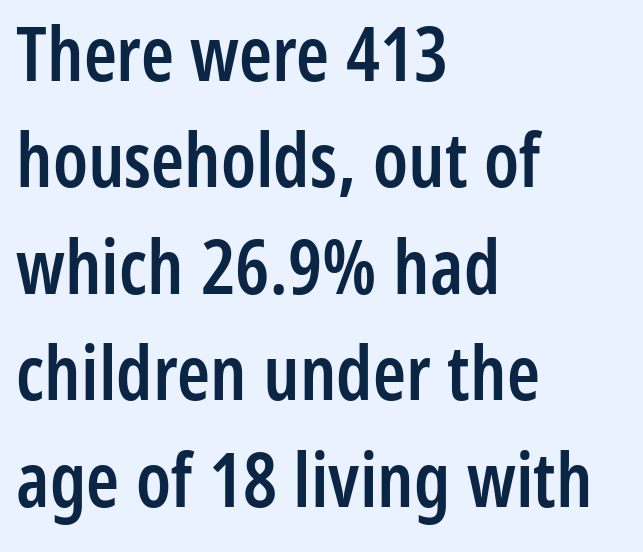
{"serif": "no", "italic": "no", "bold": "semi", "weight": "semibold", "width": "condensed", "stroke_contrast": "low", "x_height": "medium", "monospaced": "no", "underline": "no", "align": "left", "line_spacing": "normal", "line_spacing_ratio": 1.42, "letter_spacing": "normal", "letter_spacing_em": 0.0, "glyph_px": 75}
